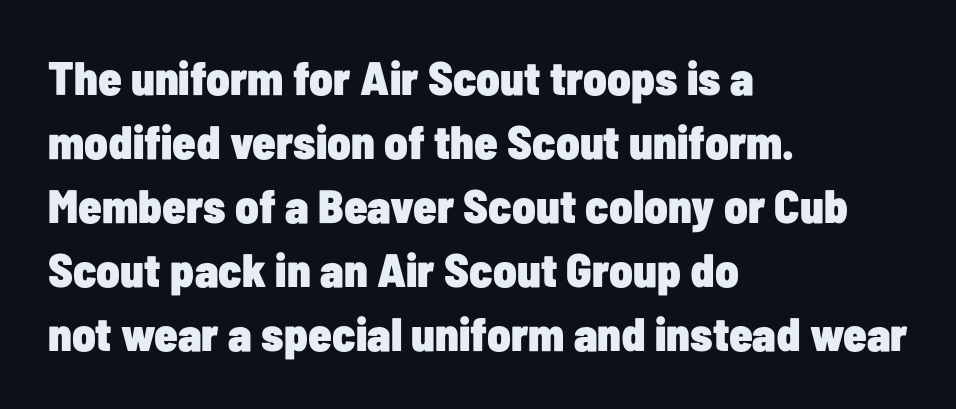
The image shows 47 px heavy, condensed sans-serif type, upright; set left-aligned, normal line spacing (1.36x), normal letter spacing, not underlined; low stroke contrast and a medium x-height.
